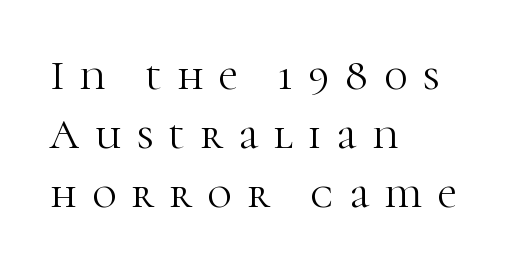
Q: Is the text bold? A: No.
Q: Is the text italic (slanted)? A: No, it is upright.
Q: Is the typeface a serif or a sans-serif typeface? A: Serif.
Q: Is the text underlined? A: No.
Q: How is the paragraph aligned? A: Left-aligned.
Q: Is the spacing between letters normal or unusually wide? A: Unusually wide.
Q: Is the spacing between lines tight, normal or loose? A: Normal.
Q: Width (condensed, normal, or wide)? A: Normal.
Q: Stroke contrast? A: High.
Q: x-height? A: Medium.
Q: Monospaced? A: No.
